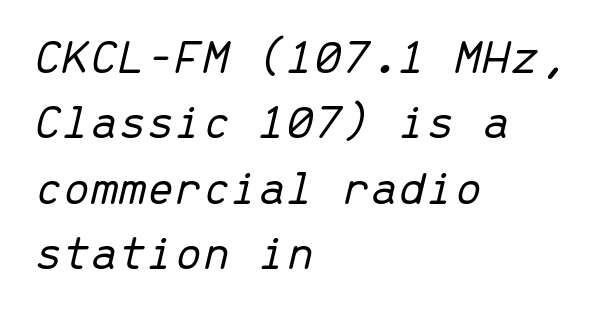
Every character sits at an angle, as italics do. The space beneath each line is pristine and unruled. Leftover space on each line is placed entirely after the last word. Heft: none added — not bold. The line-height multiplier appears to be the usual default.
